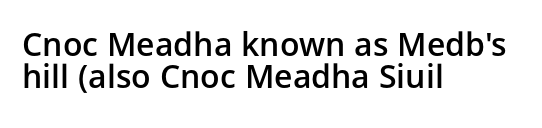
Q: Is the text bold? A: Semi-bold.
Q: Is the text italic (slanted)? A: No, it is upright.
Q: Is the typeface a serif or a sans-serif typeface? A: Sans-serif.
Q: Is the text underlined? A: No.
Q: How is the paragraph aligned? A: Left-aligned.
Q: Is the spacing between letters normal or unusually wide? A: Normal.
Q: Is the spacing between lines tight, normal or loose? A: Tight.
Q: Width (condensed, normal, or wide)? A: Normal.
Q: Stroke contrast? A: Low.
Q: x-height? A: Medium.
Q: Monospaced? A: No.
